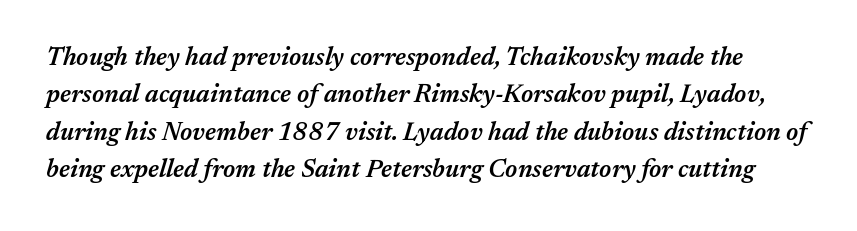
Q: Is the text bold? A: Semi-bold.
Q: Is the text italic (slanted)? A: Yes, it leans right by about 17 degrees.
Q: Is the text underlined? A: No.
Q: Is the spacing between letters normal or unusually wide? A: Normal.
Q: Is the spacing between lines tight, normal or loose? A: Normal.
